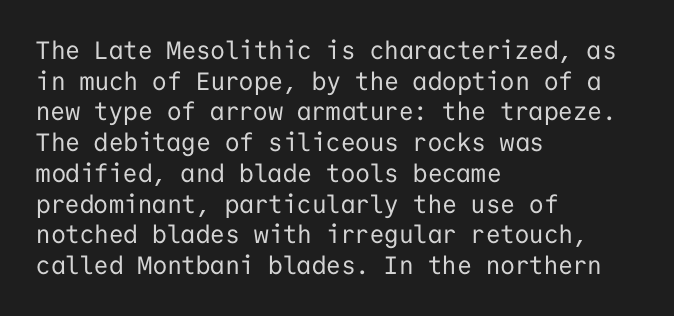
The image shows 25 px text type, upright; set left-aligned, line spacing 1.23x, normal letter spacing, not underlined.
